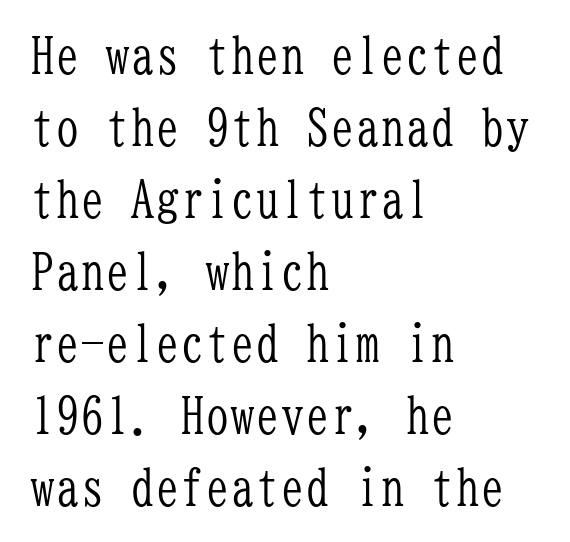
Q: Is the text bold? A: No.
Q: Is the text italic (slanted)? A: No, it is upright.
Q: Is the typeface a serif or a sans-serif typeface? A: Serif.
Q: Is the text underlined? A: No.
Q: How is the paragraph aligned? A: Left-aligned.
Q: Is the spacing between letters normal or unusually wide? A: Normal.
Q: Is the spacing between lines tight, normal or loose? A: Normal.
Q: Width (condensed, normal, or wide)? A: Condensed.
Q: Stroke contrast? A: Low.
Q: x-height? A: Medium.
Q: Monospaced? A: Yes.
